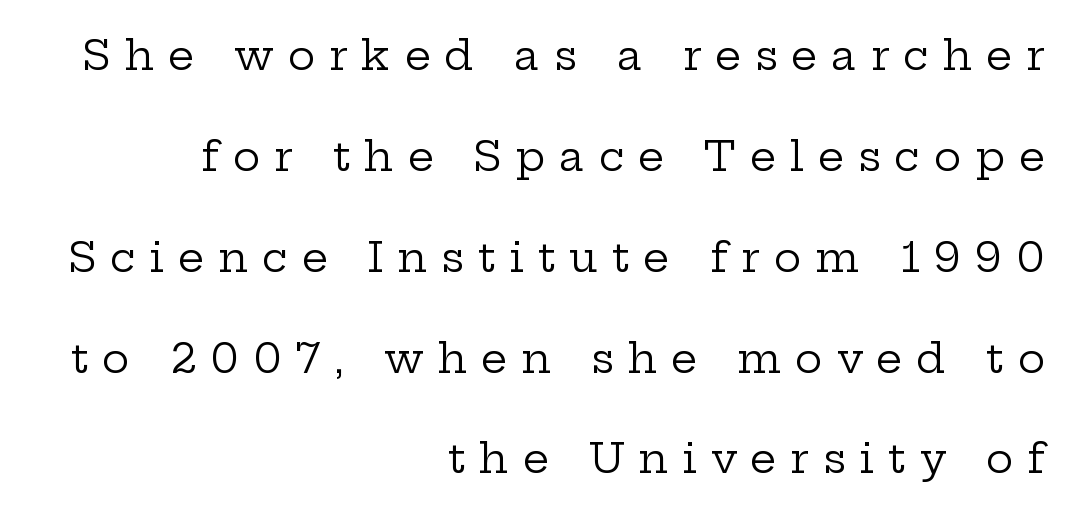
Q: Is the text bold? A: No.
Q: Is the text italic (slanted)? A: No, it is upright.
Q: Is the typeface a serif or a sans-serif typeface? A: Serif.
Q: Is the text underlined? A: No.
Q: How is the paragraph aligned? A: Right-aligned.
Q: Is the spacing between letters normal or unusually wide? A: Unusually wide.
Q: Is the spacing between lines tight, normal or loose? A: Loose.
Q: Width (condensed, normal, or wide)? A: Wide.
Q: Stroke contrast? A: Low.
Q: x-height? A: Medium.
Q: Monospaced? A: No.
